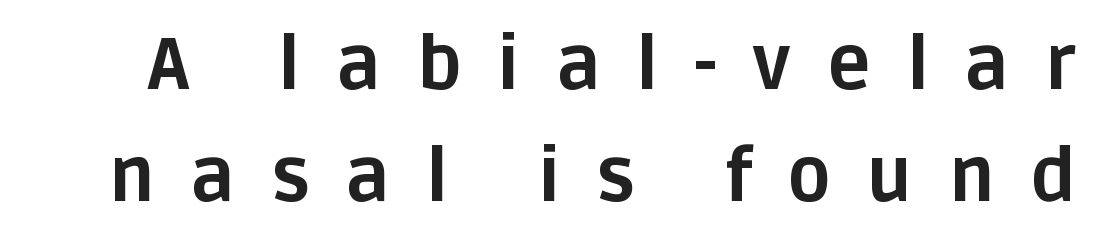
{"serif": "no", "italic": "no", "bold": "yes", "weight": "bold", "width": "normal", "stroke_contrast": "low", "x_height": "large", "monospaced": "no", "underline": "no", "line_spacing": "normal", "line_spacing_ratio": 1.51, "letter_spacing": "wide", "letter_spacing_em": 0.48, "glyph_px": 74}
